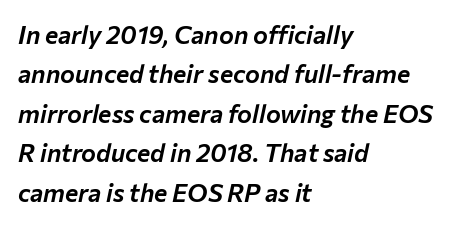
{"italic": "yes", "lean": "right", "slant_degrees": 12, "underline": "no", "align": "left", "line_spacing": "normal", "line_spacing_ratio": 1.58, "letter_spacing": "normal", "letter_spacing_em": 0.0, "glyph_px": 25}
